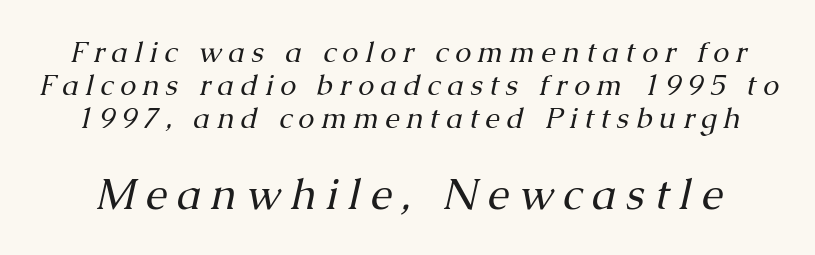
Character widths vary here, with narrow letters taking less room than wide ones. Underlining? Definitely not there. Closely set lines give the paragraph a compact silhouette. Substantial extra tracking has been applied to these lines.
